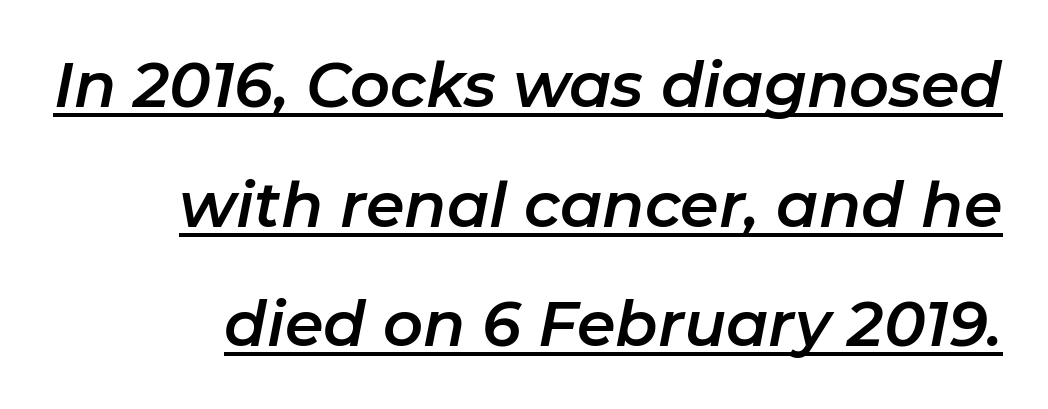
{"italic": "yes", "lean": "right", "slant_degrees": 11, "width": "normal", "stroke_contrast": "low", "x_height": "medium", "monospaced": "no", "underline": "yes", "line_spacing": "loose", "line_spacing_ratio": 1.93, "letter_spacing": "normal", "letter_spacing_em": 0.0, "glyph_px": 62}
